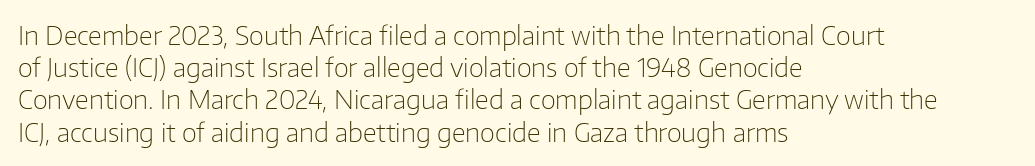
Q: Is the text bold? A: No.
Q: Is the text italic (slanted)? A: No, it is upright.
Q: Is the text underlined? A: No.
Q: How is the paragraph aligned? A: Left-aligned.
Q: Is the spacing between letters normal or unusually wide? A: Normal.
